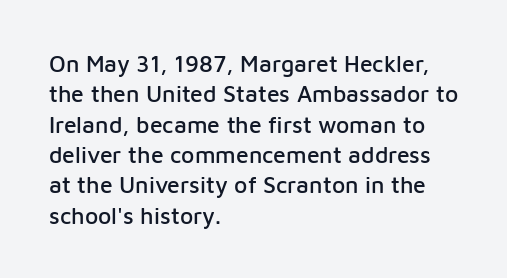
The image shows 23 px text type, upright; set left-aligned, normal line spacing (1.32x), normal letter spacing, not underlined.
